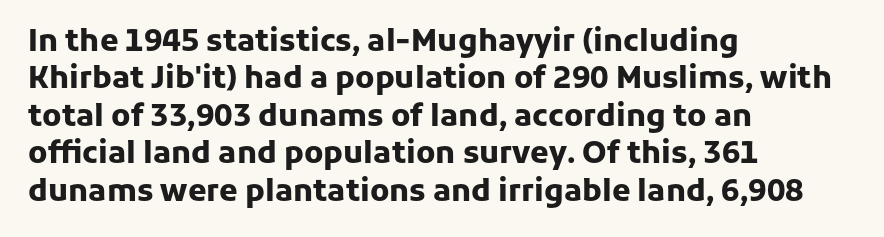
The image shows 30 px heavy sans-serif type, upright; set left-aligned, normal line spacing (1.25x), normal letter spacing, not underlined; low stroke contrast and a medium x-height.
